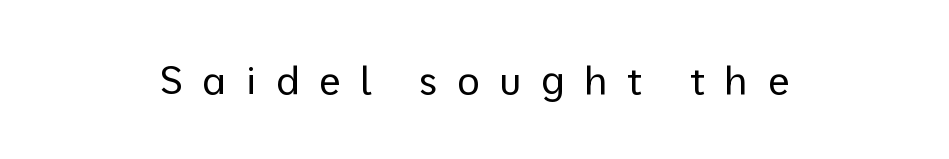
{"serif": "no", "italic": "no", "bold": "no", "weight": "regular", "width": "normal", "stroke_contrast": "low", "x_height": "medium", "monospaced": "no", "underline": "no", "align": "center", "letter_spacing": "wide", "letter_spacing_em": 0.5, "glyph_px": 39}
